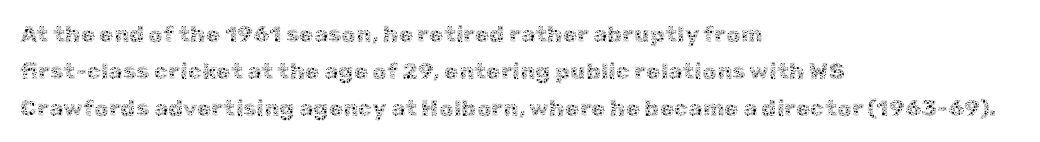
{"italic": "no", "bold": "no", "underline": "no", "align": "left", "line_spacing": "normal", "line_spacing_ratio": 1.6, "letter_spacing": "normal", "letter_spacing_em": 0.0, "glyph_px": 23}
